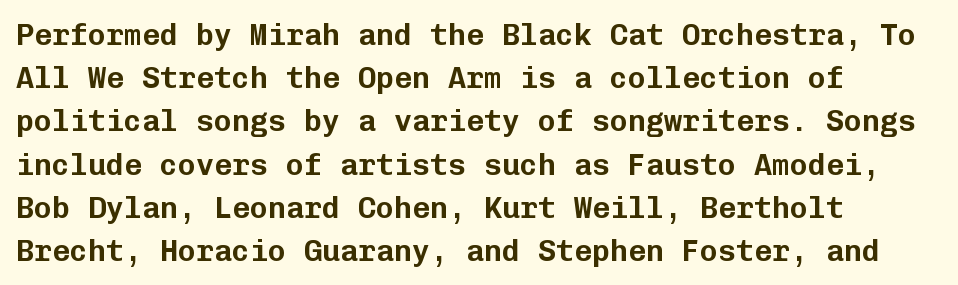
Q: Is the text italic (slanted)? A: No, it is upright.
Q: Is the typeface a serif or a sans-serif typeface? A: Sans-serif.
Q: Is the text underlined? A: No.
Q: How is the paragraph aligned? A: Left-aligned.
Q: Is the spacing between letters normal or unusually wide? A: Normal.
Q: Is the spacing between lines tight, normal or loose? A: Normal.
Q: Width (condensed, normal, or wide)? A: Normal.
Q: Stroke contrast? A: Low.
Q: x-height? A: Medium.
Q: Monospaced? A: Yes.
